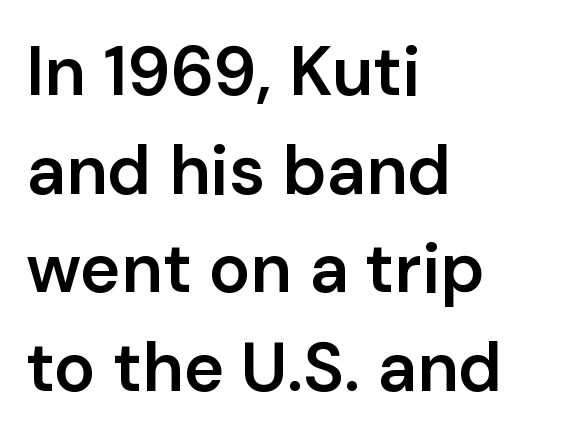
{"serif": "no", "italic": "no", "bold": "semi", "weight": "semibold", "width": "normal", "stroke_contrast": "low", "x_height": "medium", "monospaced": "no", "underline": "no", "align": "left", "line_spacing": "normal", "line_spacing_ratio": 1.43, "letter_spacing": "normal", "letter_spacing_em": 0.0, "glyph_px": 69}
